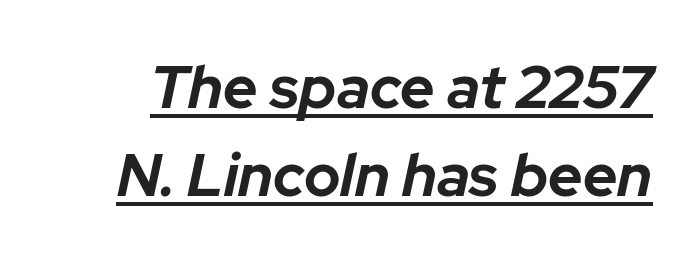
Q: Is the text bold? A: Yes.
Q: Is the text italic (slanted)? A: Yes, it leans right by about 12 degrees.
Q: Is the text underlined? A: Yes.
Q: Is the spacing between letters normal or unusually wide? A: Normal.
Q: Is the spacing between lines tight, normal or loose? A: Normal.
Q: Width (condensed, normal, or wide)? A: Normal.
Q: Stroke contrast? A: Low.
Q: x-height? A: Medium.
Q: Monospaced? A: No.
